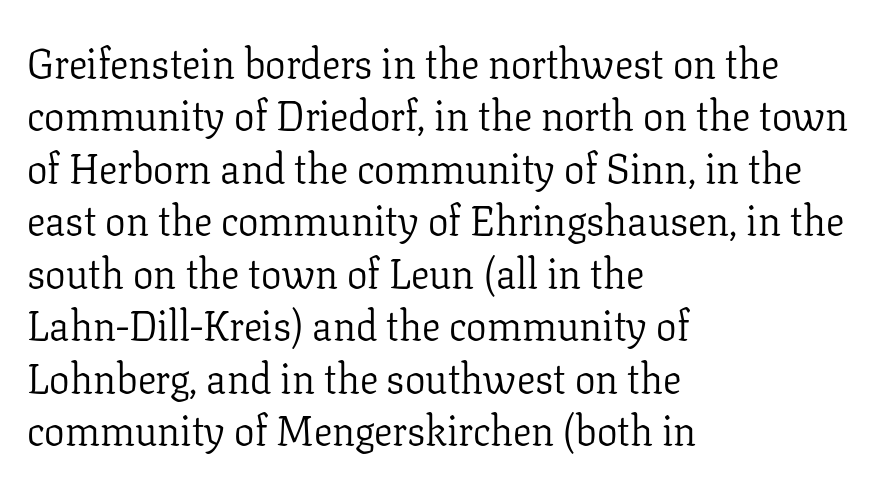
Letters rest on an invisible, unmarked baseline. Old-style or modern, the face here clearly has serifs. No heavy texture on the line: the type isn't bold. These lines are rendered in a variable-pitch font.
